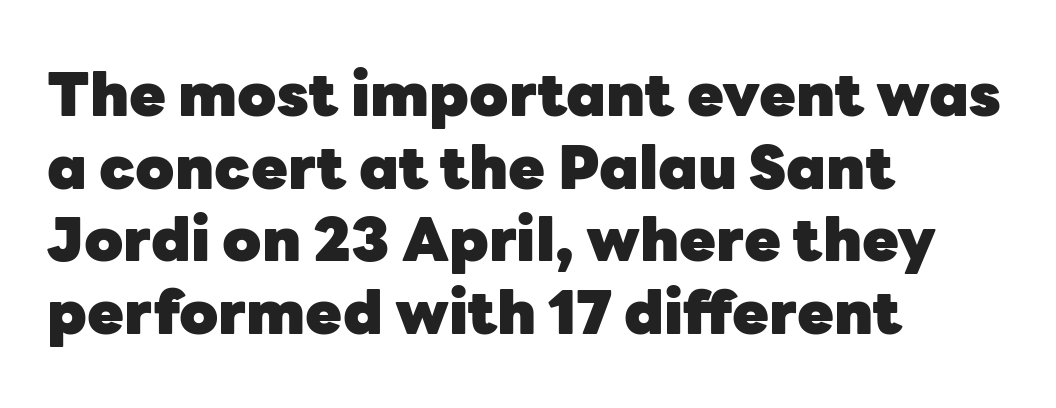
The image shows 60 px heavy sans-serif type, upright; set left-aligned, line spacing 1.21x, normal letter spacing, not underlined; low stroke contrast and a medium x-height.
